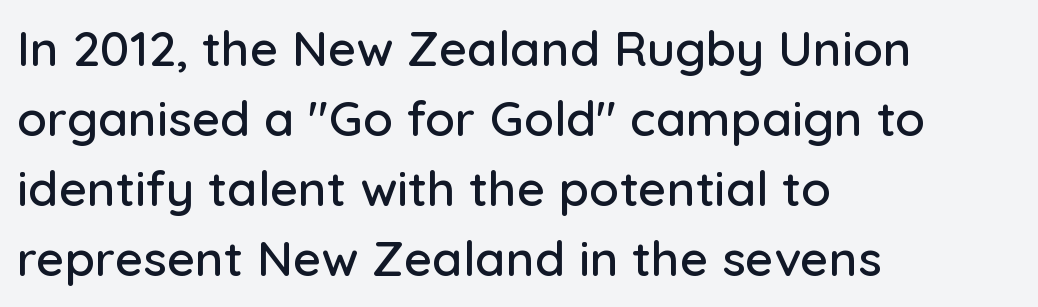
The image shows 49 px sans-serif type, upright; set left-aligned, normal line spacing (1.43x), normal letter spacing, not underlined; low stroke contrast and a medium x-height.
